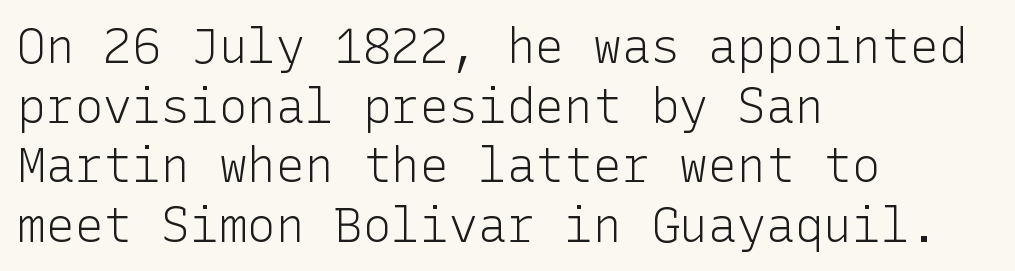
The image shows 48 px light sans-serif type, upright; set left-aligned, line spacing 1.24x, normal letter spacing, not underlined; low stroke contrast and a medium x-height.
